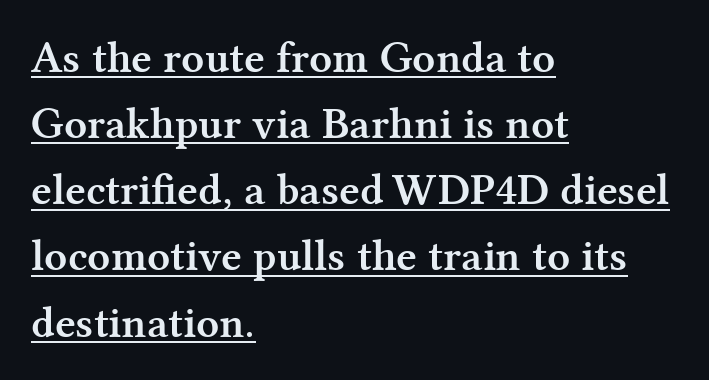
The image shows 45 px semibold serif type, upright; set left-aligned, normal line spacing (1.47x), normal letter spacing, underlined; medium stroke contrast and a medium x-height.
